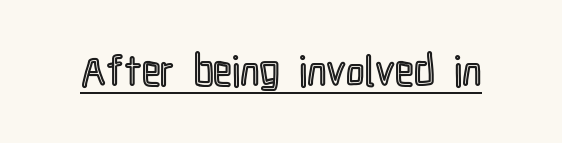
The image shows 42 px condensed type, upright; set normal letter spacing, underlined; a medium x-height.
